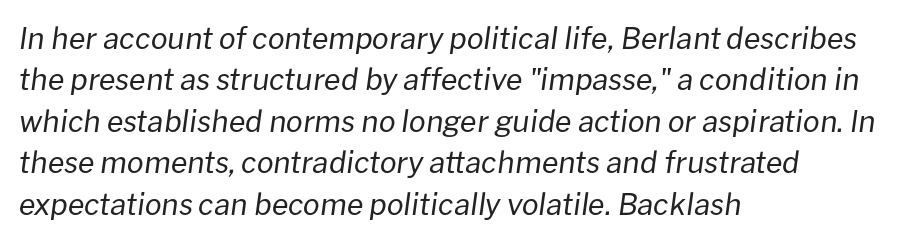
Each row of text sits above clean, open space. Posture: slanted. Horizontal bands of white between lines are of average thickness. Letter spacing: default. The passage shown is typed in a proportional face where columns would drift.
